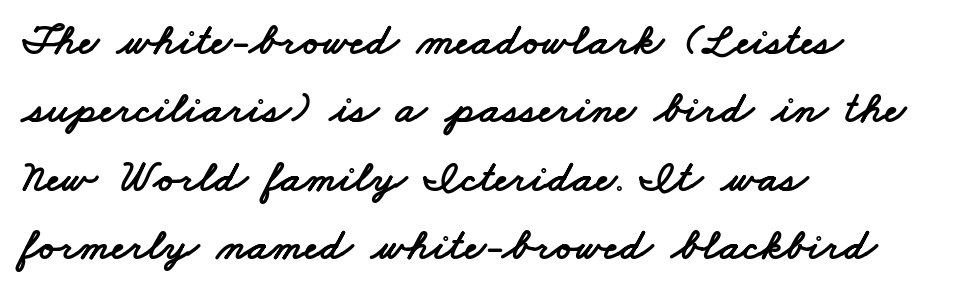
The image shows 45 px wide sans-serif type; set left-aligned, normal line spacing (1.52x), normal letter spacing, not underlined; low stroke contrast and a small x-height.
